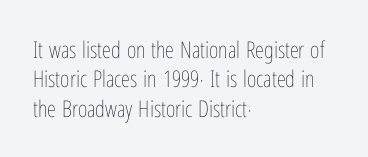
Q: Is the text bold? A: No.
Q: Is the text italic (slanted)? A: No, it is upright.
Q: Is the text underlined? A: No.
Q: How is the paragraph aligned? A: Left-aligned.
Q: Is the spacing between letters normal or unusually wide? A: Normal.
Q: Is the spacing between lines tight, normal or loose? A: Normal.
